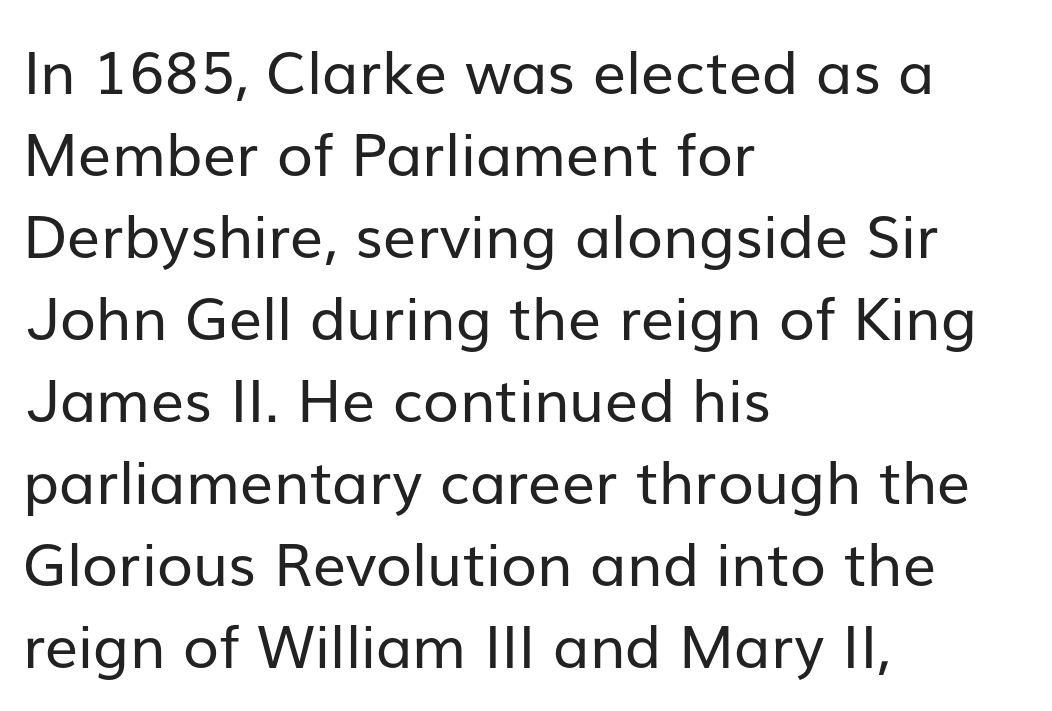
{"serif": "no", "italic": "no", "bold": "no", "weight": "regular", "width": "normal", "stroke_contrast": "low", "x_height": "medium", "monospaced": "no", "underline": "no", "align": "left", "line_spacing": "normal", "line_spacing_ratio": 1.39, "letter_spacing": "normal", "letter_spacing_em": 0.0, "glyph_px": 59}
